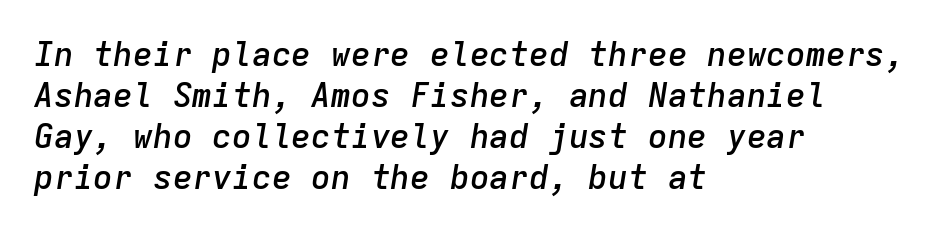
The image shows 33 px semibold type, italic (leaning right), monospaced; set left-aligned, line spacing 1.24x, normal letter spacing, not underlined; low stroke contrast and a medium x-height.
